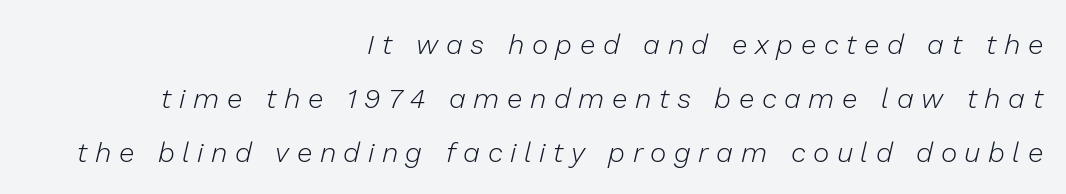
The glyphs look as if they've been sheared to an angle. Type without underlining. This sample uses expanded letter spacing, leaving extra air between glyphs. Vertical stems look standard width or narrower in stroke. Reading down the column, the eye jumps a long way to each next line.
